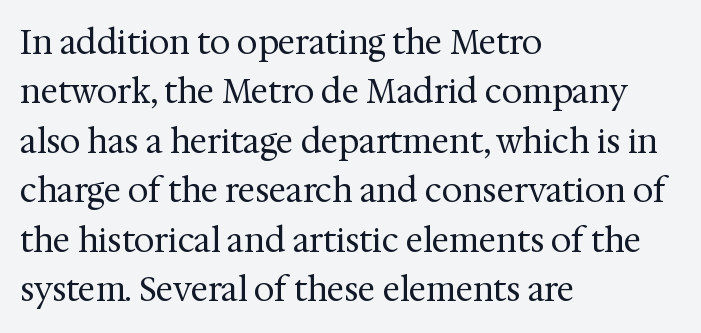
{"serif": "yes", "italic": "no", "bold": "no", "weight": "regular", "width": "normal", "stroke_contrast": "medium", "x_height": "medium", "monospaced": "no", "underline": "no", "align": "left", "line_spacing": "normal", "line_spacing_ratio": 1.5, "letter_spacing": "normal", "letter_spacing_em": 0.0, "glyph_px": 33}
